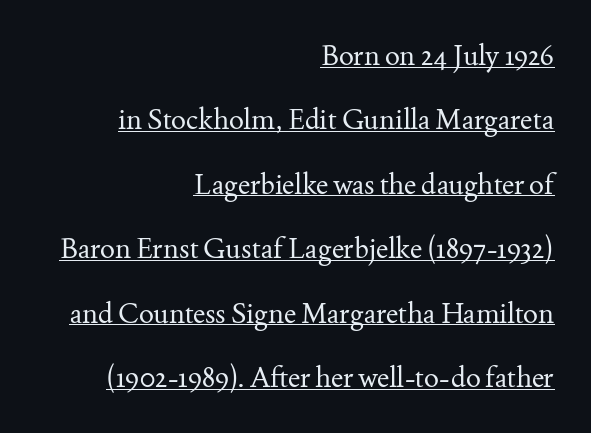
Q: Is the text bold? A: No.
Q: Is the text italic (slanted)? A: No, it is upright.
Q: Is the typeface a serif or a sans-serif typeface? A: Serif.
Q: Is the text underlined? A: Yes.
Q: How is the paragraph aligned? A: Right-aligned.
Q: Is the spacing between letters normal or unusually wide? A: Normal.
Q: Is the spacing between lines tight, normal or loose? A: Loose.
Q: Width (condensed, normal, or wide)? A: Normal.
Q: Stroke contrast? A: Medium.
Q: x-height? A: Small.
Q: Monospaced? A: No.
